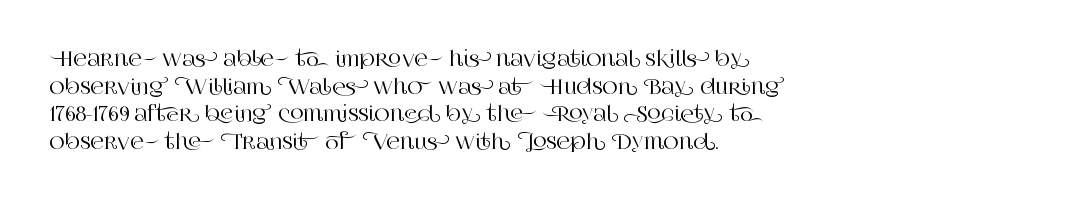
The image shows 21 px text type, upright; set left-aligned, normal line spacing (1.31x), normal letter spacing, not underlined.
